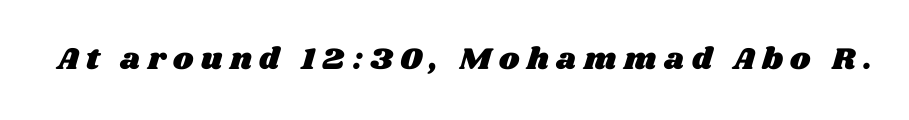
Observe the wide spacing: letters keep a clear distance from each other. The passage shown is typed in a proportional face where columns would drift. Beneath every word, the page is bare.
